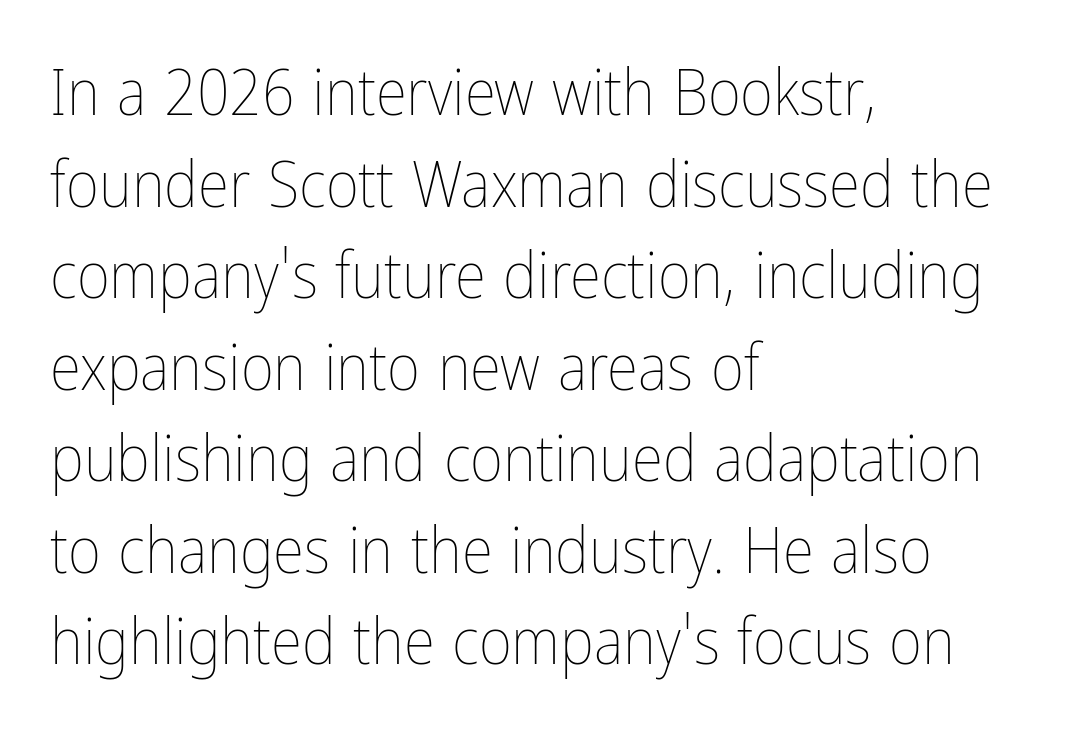
Q: Is the text bold? A: No.
Q: Is the text italic (slanted)? A: No, it is upright.
Q: Is the text underlined? A: No.
Q: How is the paragraph aligned? A: Left-aligned.
Q: Is the spacing between letters normal or unusually wide? A: Normal.
Q: Is the spacing between lines tight, normal or loose? A: Normal.
Q: Width (condensed, normal, or wide)? A: Condensed.
Q: Stroke contrast? A: Low.
Q: x-height? A: Medium.
Q: Monospaced? A: No.
